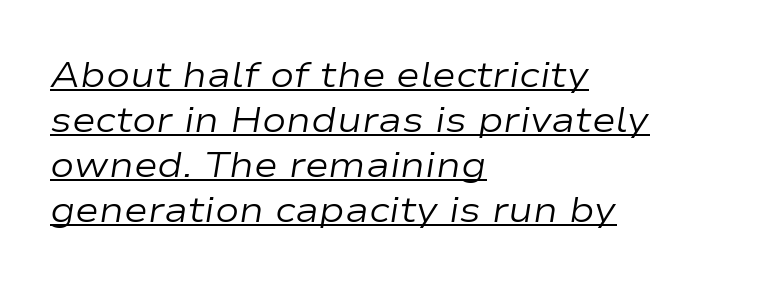
{"italic": "yes", "lean": "right", "slant_degrees": 9, "bold": "no", "weight": "regular", "width": "wide", "stroke_contrast": "low", "x_height": "medium", "monospaced": "no", "underline": "yes", "align": "left", "line_spacing": "normal", "line_spacing_ratio": 1.25, "letter_spacing": "normal", "letter_spacing_em": 0.0, "glyph_px": 36}
